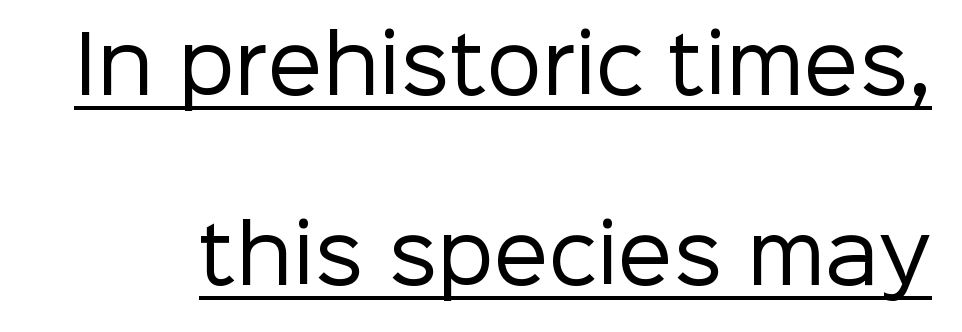
The image shows 78 px regular-weight sans-serif type, upright; set loose line spacing (2.44x), normal letter spacing, underlined; low stroke contrast and a medium x-height.
